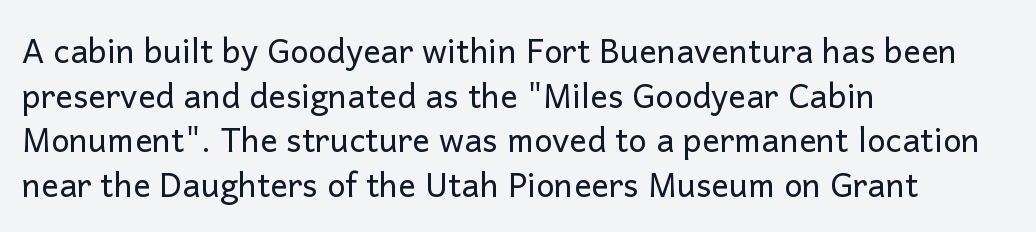
Q: Is the text bold? A: No.
Q: Is the text italic (slanted)? A: No, it is upright.
Q: Is the typeface a serif or a sans-serif typeface? A: Sans-serif.
Q: Is the text underlined? A: No.
Q: How is the paragraph aligned? A: Left-aligned.
Q: Is the spacing between letters normal or unusually wide? A: Normal.
Q: Is the spacing between lines tight, normal or loose? A: Normal.
Q: Width (condensed, normal, or wide)? A: Normal.
Q: Stroke contrast? A: Low.
Q: x-height? A: Medium.
Q: Monospaced? A: No.
